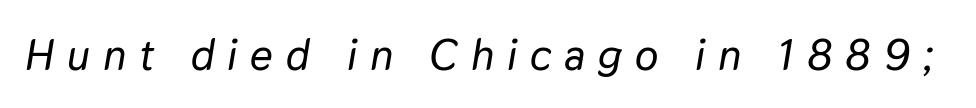
{"italic": "yes", "lean": "right", "slant_degrees": 9, "width": "normal", "stroke_contrast": "low", "x_height": "medium", "monospaced": "no", "underline": "no", "letter_spacing": "wide", "letter_spacing_em": 0.29, "glyph_px": 44}
